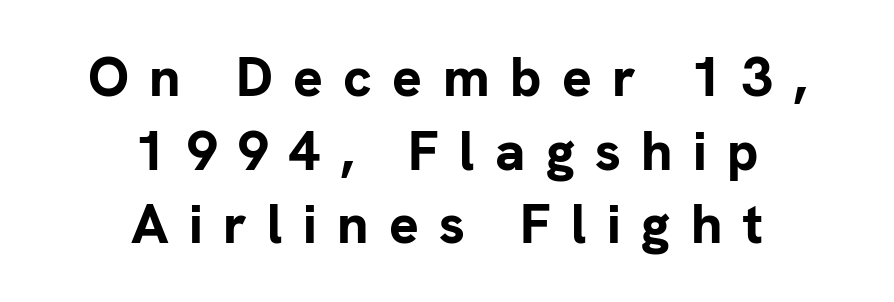
Q: Is the text bold? A: Yes.
Q: Is the text italic (slanted)? A: No, it is upright.
Q: Is the typeface a serif or a sans-serif typeface? A: Sans-serif.
Q: Is the text underlined? A: No.
Q: How is the paragraph aligned? A: Centered.
Q: Is the spacing between letters normal or unusually wide? A: Unusually wide.
Q: Is the spacing between lines tight, normal or loose? A: Normal.
Q: Width (condensed, normal, or wide)? A: Normal.
Q: Stroke contrast? A: Low.
Q: x-height? A: Medium.
Q: Monospaced? A: No.
